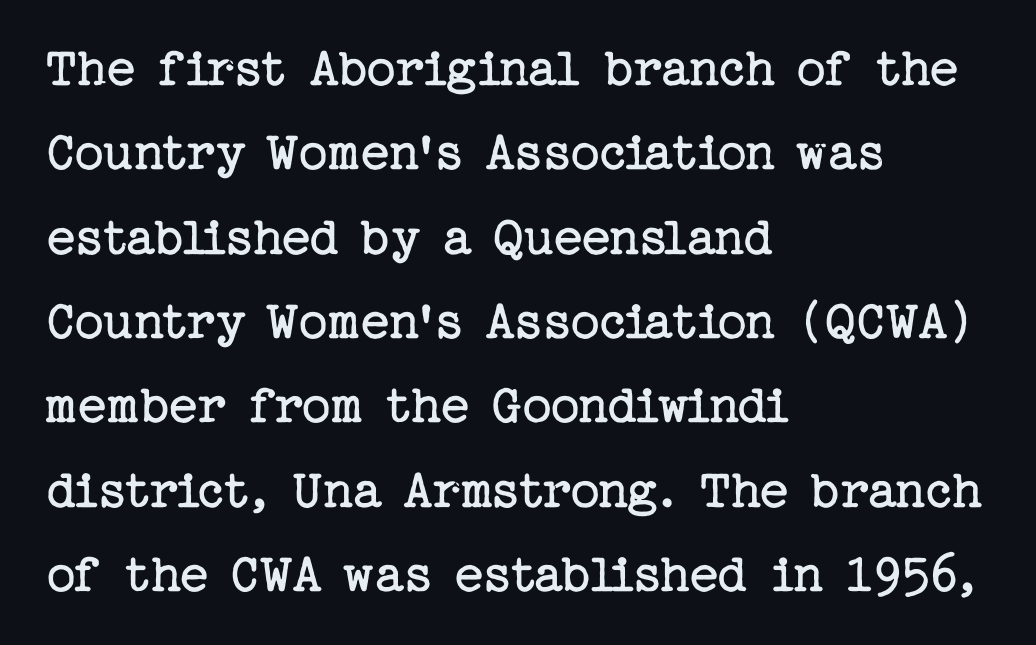
Compared with typical paragraphs, the rows here are spaced about the same. Students, note that the glyphs here touch the page at normal intervals. The specimen reads as upright at a glance. The face used here is seriffed, in the tradition of book romans. This is not heavy type; no bold has been used. A student would call this left alignment; a typographer would say flush left, rag right.
